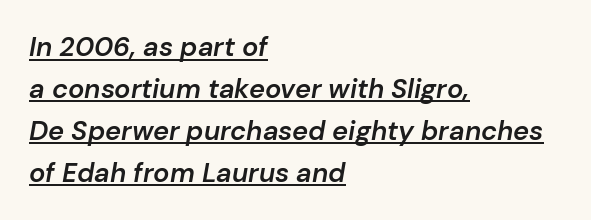
{"italic": "yes", "lean": "right", "slant_degrees": 10, "bold": "semi", "underline": "yes", "align": "left", "line_spacing": "normal", "line_spacing_ratio": 1.55, "letter_spacing": "normal", "letter_spacing_em": 0.0, "glyph_px": 27}
